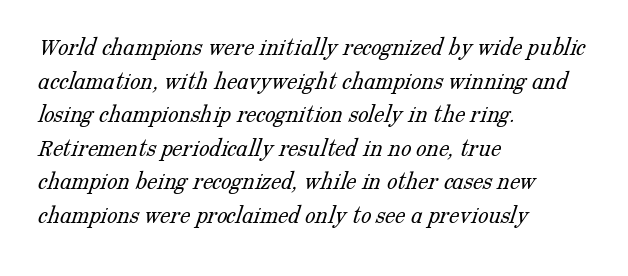
Q: Is the text bold? A: No.
Q: Is the text underlined? A: No.
Q: How is the paragraph aligned? A: Left-aligned.
Q: Is the spacing between letters normal or unusually wide? A: Normal.
Q: Is the spacing between lines tight, normal or loose? A: Normal.
